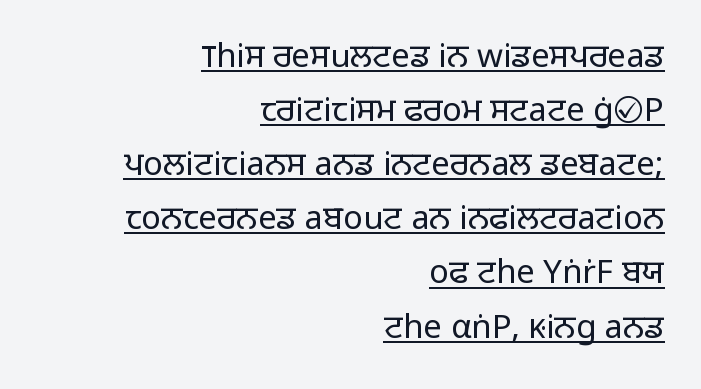
Q: Is the text bold? A: No.
Q: Is the text italic (slanted)? A: No, it is upright.
Q: Is the typeface a serif or a sans-serif typeface? A: Sans-serif.
Q: Is the text underlined? A: Yes.
Q: How is the paragraph aligned? A: Right-aligned.
Q: Is the spacing between letters normal or unusually wide? A: Normal.
Q: Is the spacing between lines tight, normal or loose? A: Normal.
Q: Width (condensed, normal, or wide)? A: Normal.
Q: Stroke contrast? A: Low.
Q: x-height? A: Medium.
Q: Monospaced? A: No.
